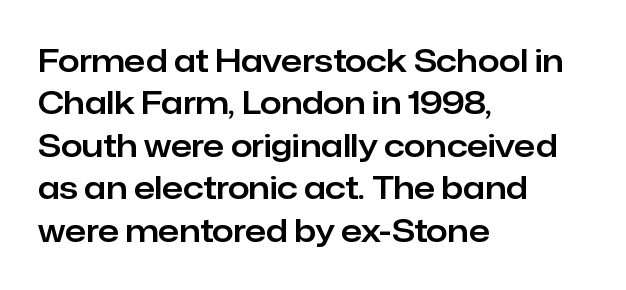
The compositor pushed each line to the left boundary. The axis of the letterforms is exactly vertical. Leading matches the norm, producing a regular column. The passage shown is typed in a proportional face where columns would drift.
